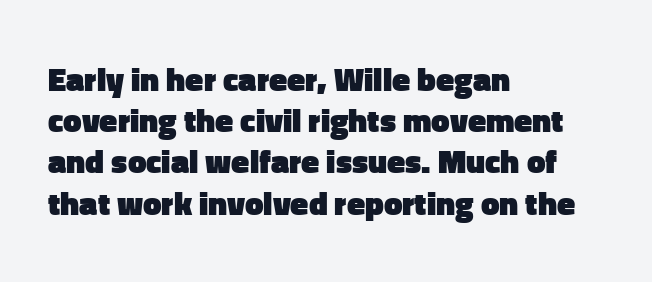
Is this a fixed-width face? No — the glyphs have proportional, varying widths. Stroke terminals: plain, sans-serif. The block of text has a typical density, with ordinary space between rows. Each line starts at the same left margin while the right side varies.
